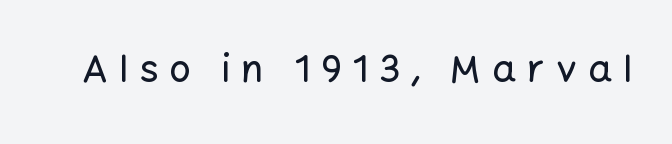
To sum up the face: it is a sans, with no serifs. Varying glyph widths throughout — classic text-font behaviour. Do the letters lean? They stand straight. The foot of each line stays bare and open.
